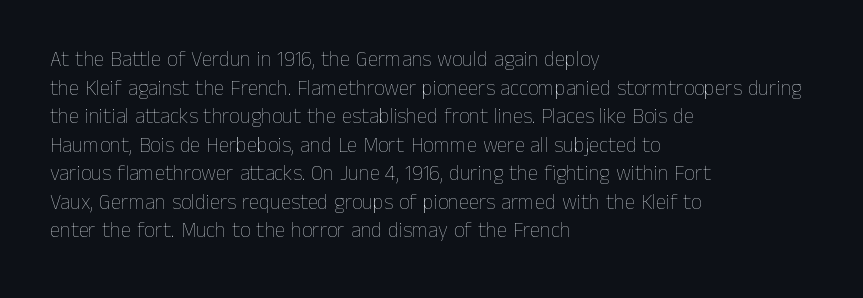
The image shows 21 px text type, upright; set left-aligned, normal line spacing (1.36x), normal letter spacing, not underlined.
